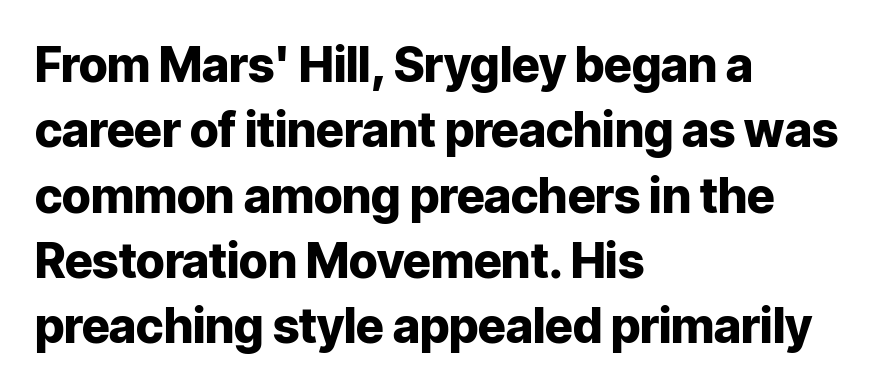
{"serif": "no", "italic": "no", "bold": "yes", "weight": "heavy", "width": "normal", "stroke_contrast": "low", "x_height": "medium", "monospaced": "no", "underline": "no", "align": "left", "line_spacing": "normal", "line_spacing_ratio": 1.36, "letter_spacing": "normal", "letter_spacing_em": 0.0, "glyph_px": 48}
